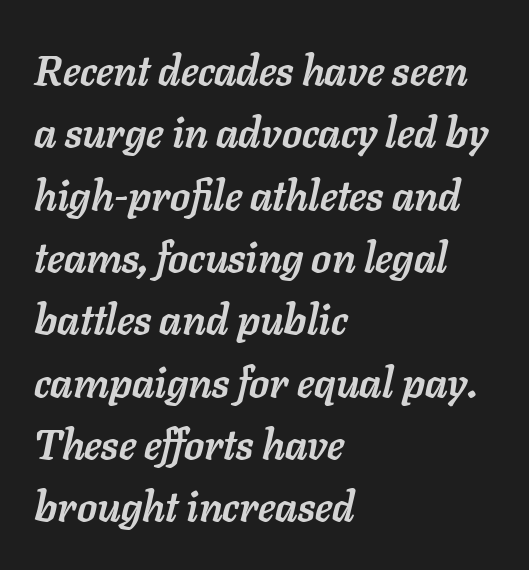
Q: Is the text bold? A: Yes.
Q: Is the text italic (slanted)? A: Yes, it leans right by about 11 degrees.
Q: Is the text underlined? A: No.
Q: How is the paragraph aligned? A: Left-aligned.
Q: Is the spacing between letters normal or unusually wide? A: Normal.
Q: Is the spacing between lines tight, normal or loose? A: Normal.
Q: Width (condensed, normal, or wide)? A: Normal.
Q: Stroke contrast? A: Low.
Q: x-height? A: Medium.
Q: Monospaced? A: No.
